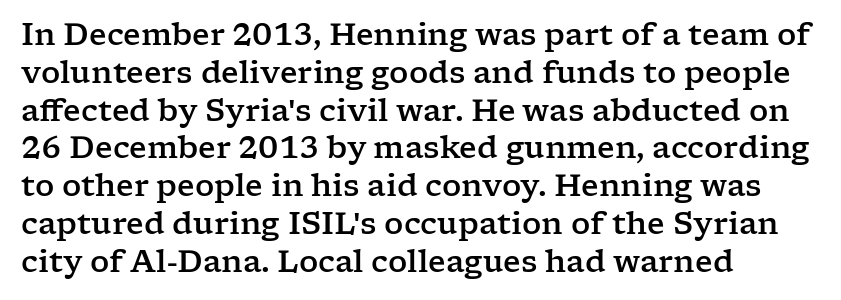
Varying glyph widths throughout — classic text-font behaviour. Rows of type keep a routine distance in the vertical direction. Words appear dense and cohesive because spacing is normal. Observe the serifs anchoring each vertical stroke in this sample. Do the letters lean? They stand straight. Glance below the letters and you will spot only blank space.
